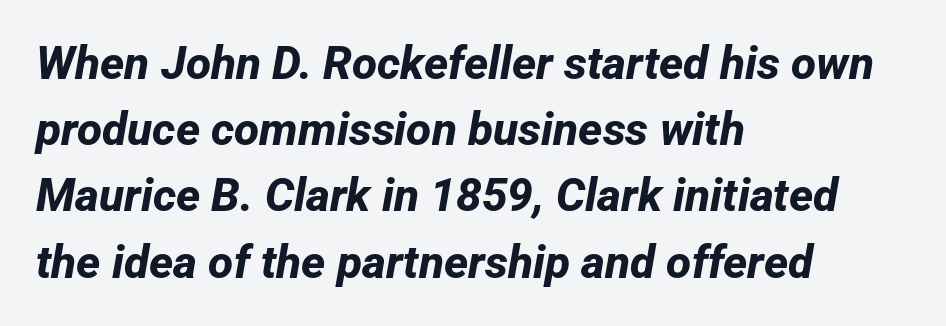
The image shows 46 px bold sans-serif type; set left-aligned, normal line spacing (1.44x), normal letter spacing, not underlined; low stroke contrast and a medium x-height.
